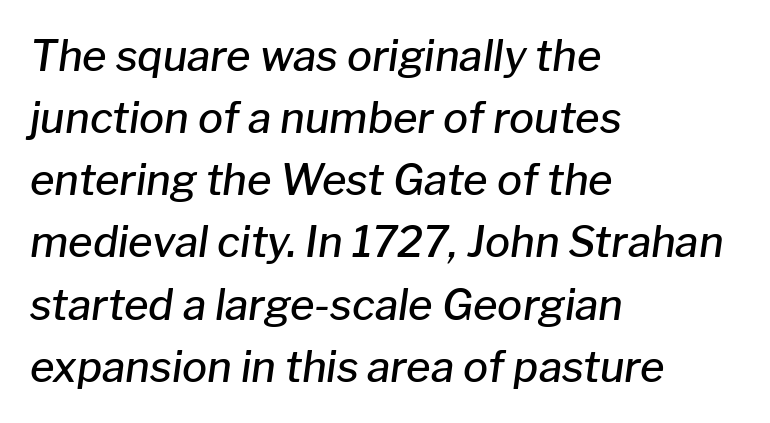
The image shows 42 px semibold type, italic (leaning right); set left-aligned, normal line spacing (1.48x), normal letter spacing, not underlined; low stroke contrast and a medium x-height.
